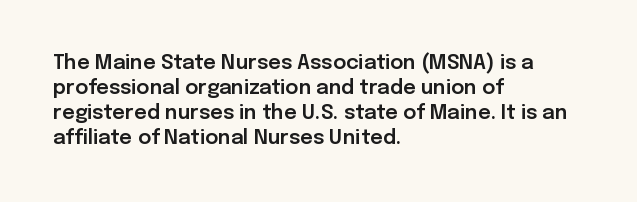
The image shows 20 px text type, upright; set left-aligned, normal line spacing (1.25x), normal letter spacing, not underlined.
